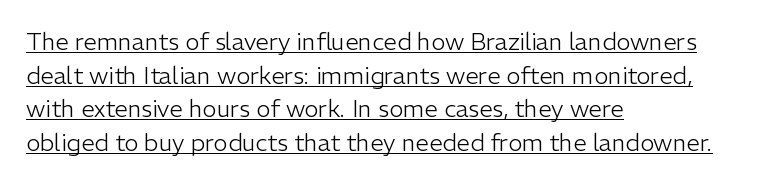
{"italic": "no", "bold": "no", "underline": "yes", "align": "left", "line_spacing": "normal", "line_spacing_ratio": 1.4, "letter_spacing": "normal", "letter_spacing_em": 0.0, "glyph_px": 24}
